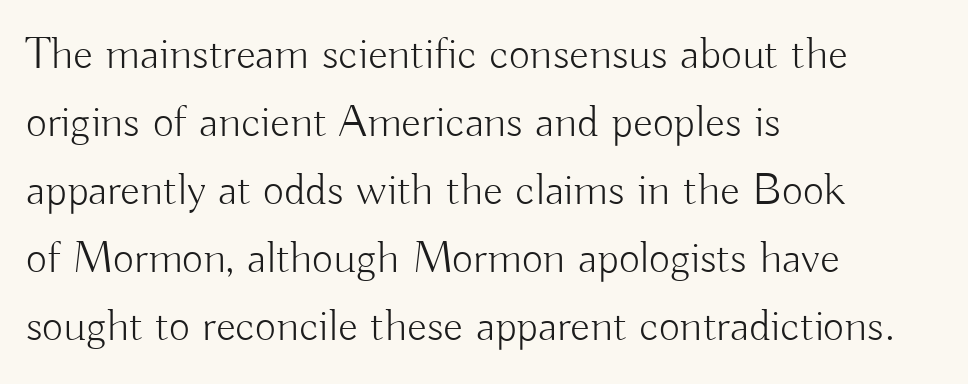
The image shows 46 px light sans-serif type, upright; set left-aligned, normal line spacing (1.48x), normal letter spacing, not underlined; low stroke contrast and a small x-height.
